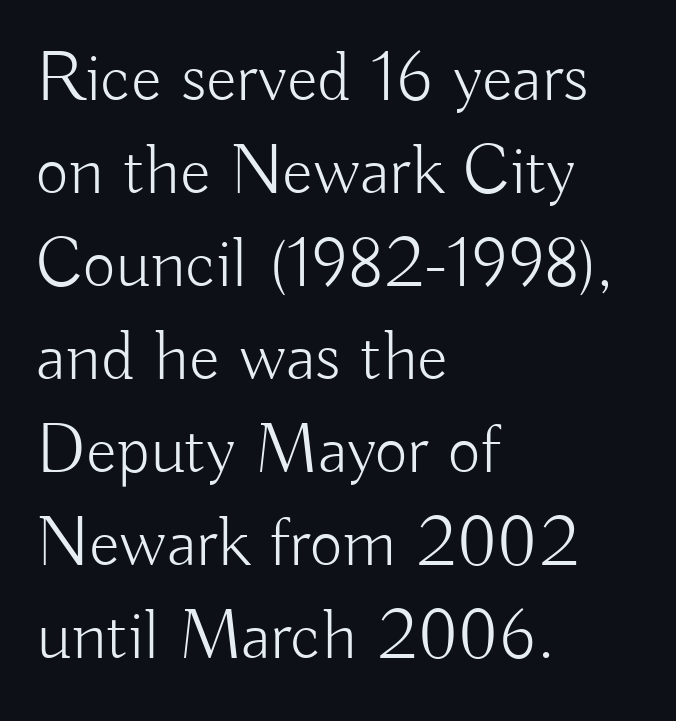
The image shows 71 px light sans-serif type, upright; set left-aligned, normal line spacing (1.31x), normal letter spacing, not underlined; low stroke contrast and a small x-height.
